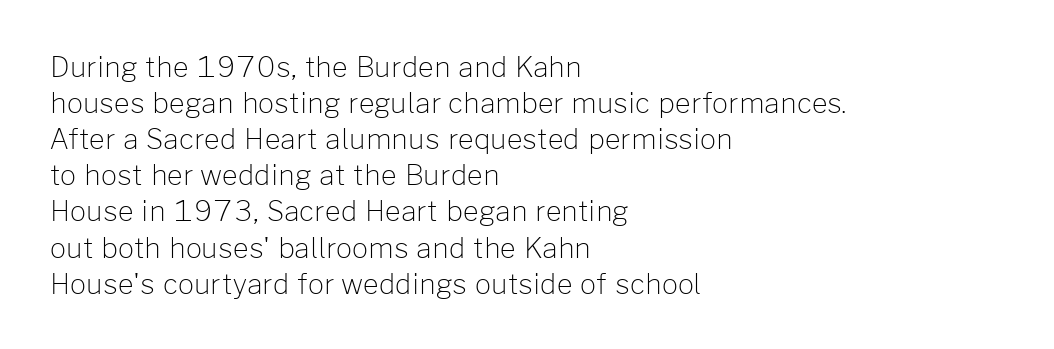
Q: Is the text bold? A: No.
Q: Is the text italic (slanted)? A: No, it is upright.
Q: Is the typeface a serif or a sans-serif typeface? A: Sans-serif.
Q: Is the text underlined? A: No.
Q: How is the paragraph aligned? A: Left-aligned.
Q: Is the spacing between letters normal or unusually wide? A: Normal.
Q: Is the spacing between lines tight, normal or loose? A: Normal.
Q: Width (condensed, normal, or wide)? A: Normal.
Q: Stroke contrast? A: Low.
Q: x-height? A: Medium.
Q: Monospaced? A: No.
